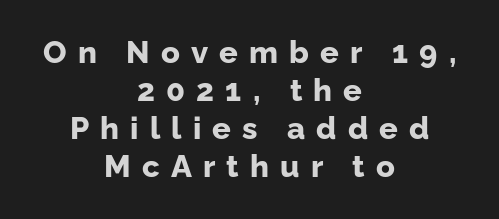
{"serif": "no", "italic": "no", "bold": "yes", "weight": "bold", "width": "normal", "stroke_contrast": "low", "x_height": "medium", "monospaced": "no", "underline": "no", "align": "center", "line_spacing_ratio": 1.23, "letter_spacing": "wide", "letter_spacing_em": 0.36, "glyph_px": 31}
